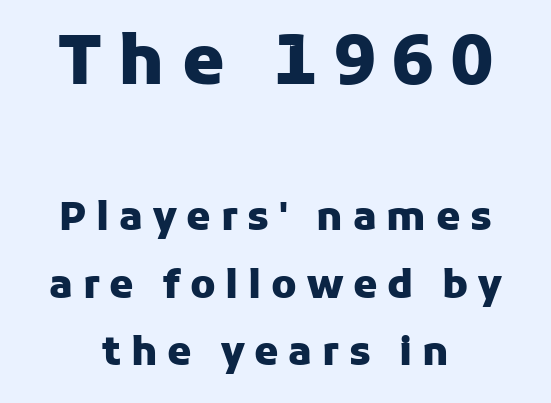
Q: Is the text bold? A: Yes.
Q: Is the text italic (slanted)? A: No, it is upright.
Q: Is the typeface a serif or a sans-serif typeface? A: Sans-serif.
Q: Is the text underlined? A: No.
Q: How is the paragraph aligned? A: Centered.
Q: Is the spacing between letters normal or unusually wide? A: Unusually wide.
Q: Which block of text is set in a larger size, the first (top) or the second (bottom)? A: The first (top) one.
Q: Width (condensed, normal, or wide)? A: Normal.
Q: Stroke contrast? A: Low.
Q: x-height? A: Medium.
Q: Monospaced? A: No.
